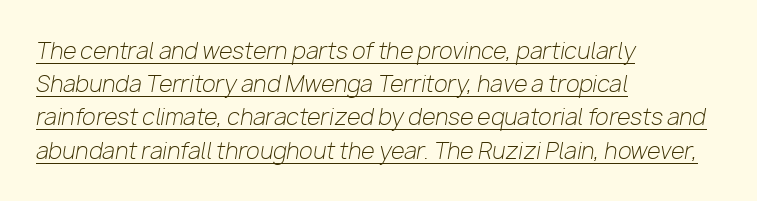
If you measured baseline to baseline, you'd find a middling distance. The glyphs are accompanied by a horizontal stroke just below them. The compositor pushed each line to the left boundary. The lettering tilts uniformly, giving the passage an italic look. Weight: not bold — regular or lighter. What stands out about the letter spacing? Nothing — it is the standard amount.
